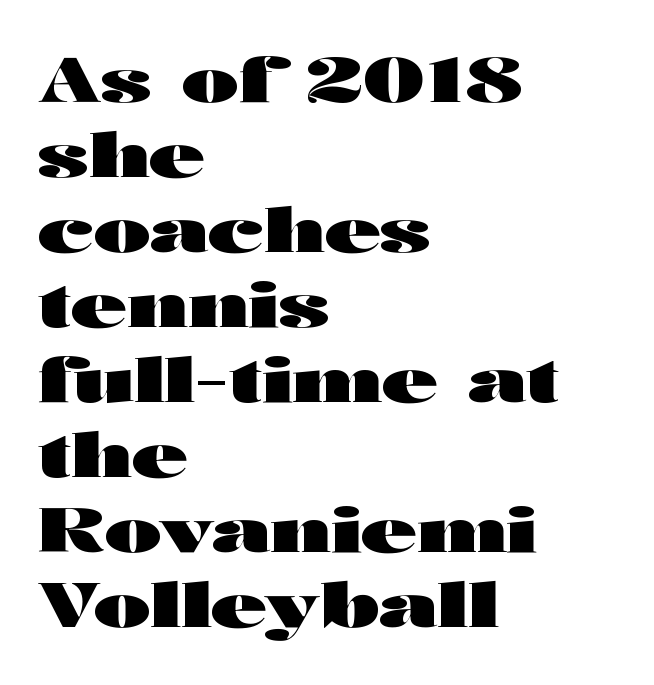
The image shows 61 px heavy, wide type, upright; set left-aligned, line spacing 1.23x, normal letter spacing, not underlined; high stroke contrast and a medium x-height.
